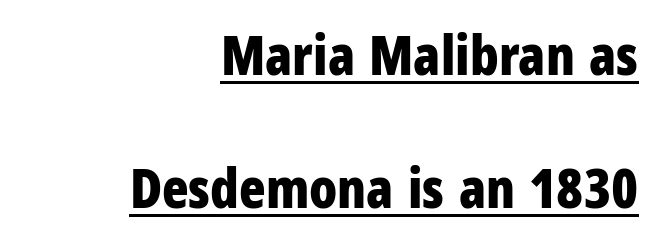
These lines carry a lot of weight — the face is fully bold. A typesetter would call this leading open, well beyond the default. Observe the absence of serifs on each vertical stroke in this sample. In CSS terms this would be text-align: right. No italicization has been applied; the sample stays upright.
